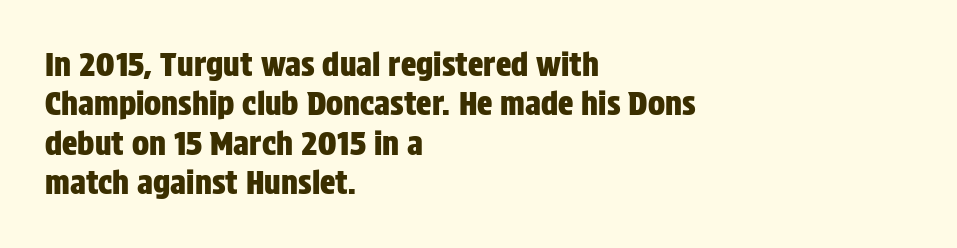
The image shows 32 px condensed sans-serif type, upright; set left-aligned, line spacing 1.23x, normal letter spacing, not underlined; low stroke contrast and a large x-height.
